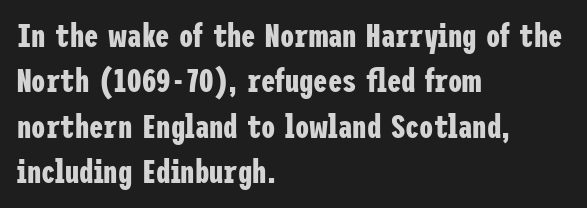
Look at the bottom of the vertical strokes: they stop flat, with no serifs. If you drew a ruler down the left edge, every line would touch it. The tracking reads as untouched default to a designer's eye. Honestly, there is no underline to notice here at all. The rendering uses a moderate line-height, typical for paragraphs.
